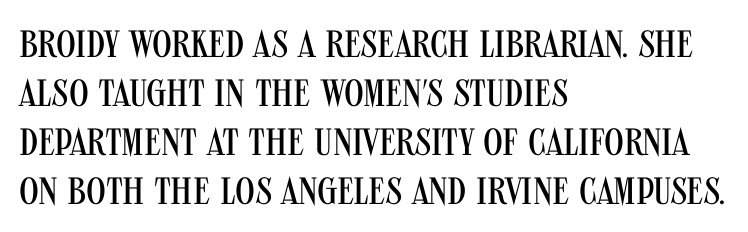
Stroke mass is kept to a normal reading level or below. The paragraph shown leans on its left margin. These lines sit exactly where default settings would place them. Posture: vertical.
